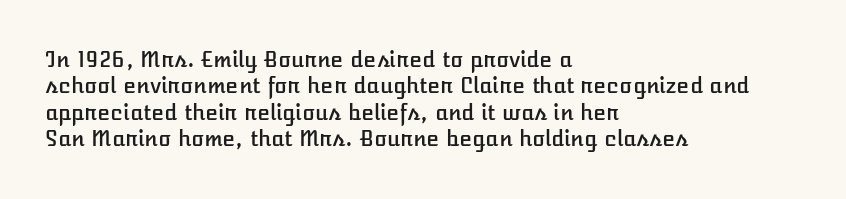
{"italic": "no", "underline": "no", "align": "left", "line_spacing": "normal", "line_spacing_ratio": 1.26, "letter_spacing": "normal", "letter_spacing_em": 0.0, "glyph_px": 21}
